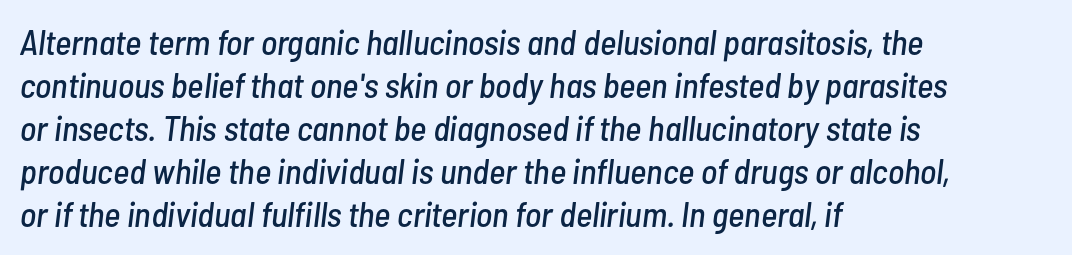
{"italic": "yes", "lean": "right", "slant_degrees": 7, "width": "condensed", "stroke_contrast": "low", "x_height": "medium", "monospaced": "no", "underline": "no", "align": "left", "line_spacing_ratio": 1.23, "letter_spacing": "normal", "letter_spacing_em": 0.0, "glyph_px": 35}
